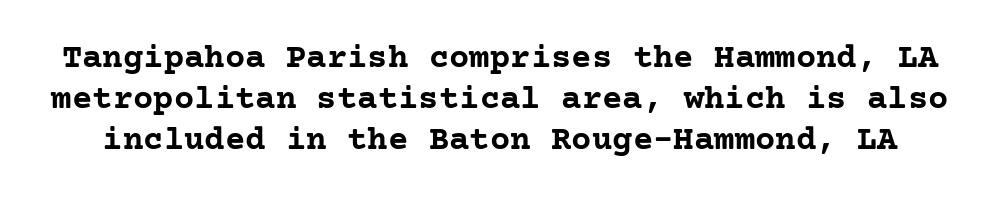
{"serif": "yes", "italic": "no", "bold": "yes", "weight": "semibold", "width": "normal", "stroke_contrast": "low", "x_height": "medium", "underline": "no", "line_spacing_ratio": 1.2, "letter_spacing": "normal", "letter_spacing_em": 0.0, "glyph_px": 34}
